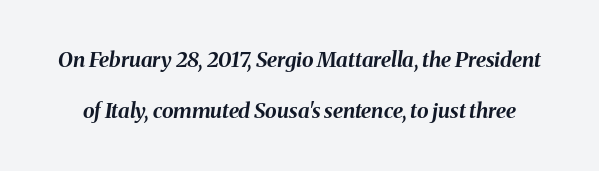
Q: Is the text bold? A: Yes.
Q: Is the text italic (slanted)? A: Yes, it leans right by about 8 degrees.
Q: Is the text underlined? A: No.
Q: Is the spacing between letters normal or unusually wide? A: Normal.
Q: Is the spacing between lines tight, normal or loose? A: Loose.
